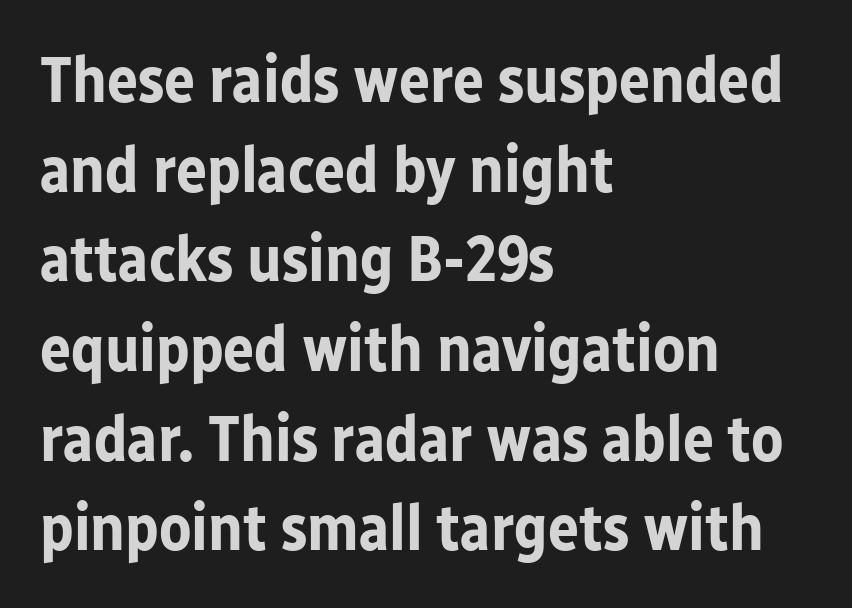
Examine the stroke ends and you'll find no serifs. Compared with a centered layout, this one pins lines to the left instead. A bare baseline throughout the passage. Do the characters align in a grid? No, the font is proportional. Regarding leading, the lines here are spaced in the standard way. A roman cut, with each character standing at attention.
